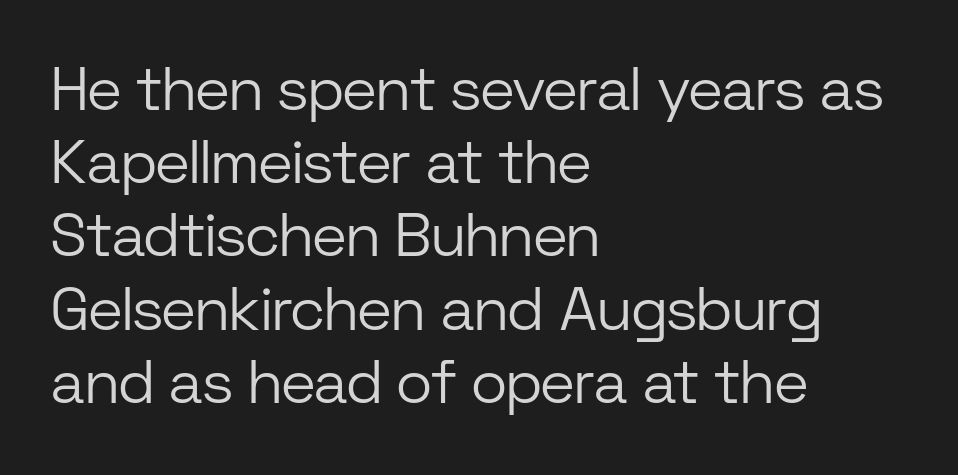
The image shows 61 px light sans-serif type, upright; set left-aligned, line spacing 1.2x, normal letter spacing, not underlined; low stroke contrast and a medium x-height.
